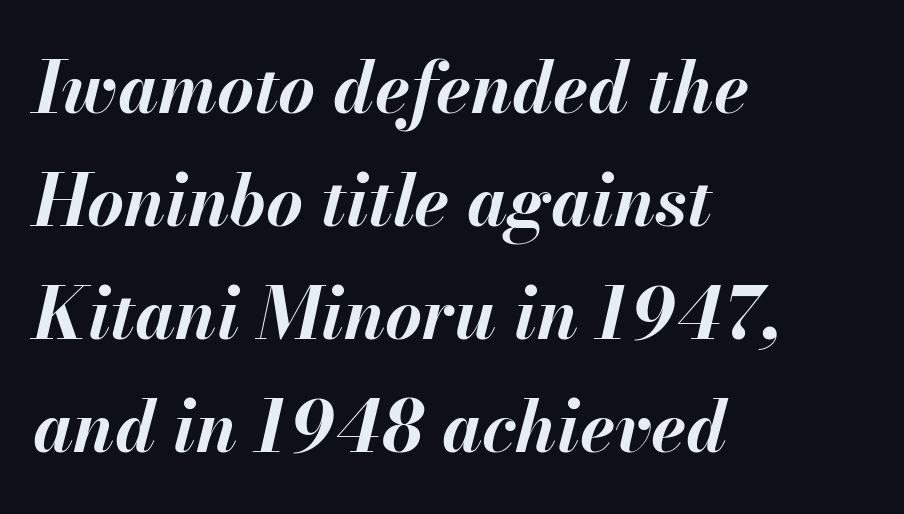
{"italic": "yes", "lean": "right", "slant_degrees": 13, "bold": "yes", "weight": "bold", "width": "normal", "stroke_contrast": "medium", "x_height": "small", "monospaced": "no", "underline": "no", "align": "left", "line_spacing": "normal", "line_spacing_ratio": 1.59, "letter_spacing": "normal", "letter_spacing_em": 0.0, "glyph_px": 71}
